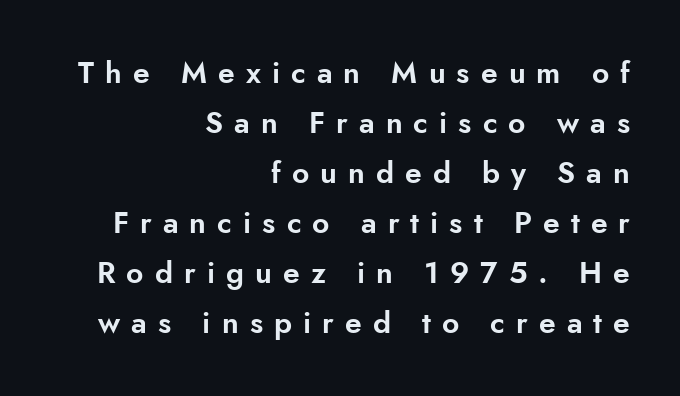
Q: Is the text italic (slanted)? A: No, it is upright.
Q: Is the typeface a serif or a sans-serif typeface? A: Sans-serif.
Q: Is the text underlined? A: No.
Q: How is the paragraph aligned? A: Right-aligned.
Q: Is the spacing between letters normal or unusually wide? A: Unusually wide.
Q: Is the spacing between lines tight, normal or loose? A: Normal.
Q: Width (condensed, normal, or wide)? A: Normal.
Q: Stroke contrast? A: Low.
Q: x-height? A: Small.
Q: Monospaced? A: No.
